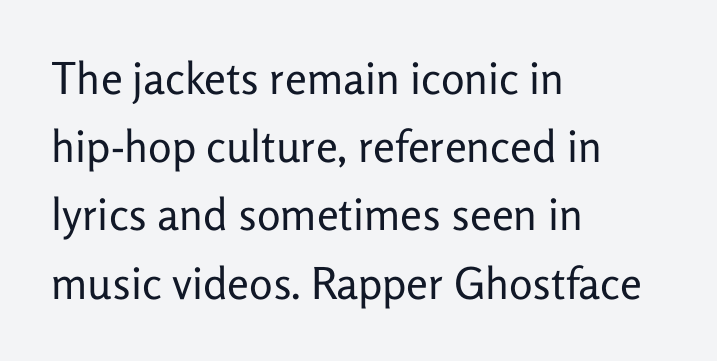
The type family on display is of the sans-serif kind. Honestly, there is no underline to notice here at all. Looks like regular typesetting: each glyph gets only the width it needs. The lettering stays uniformly vertical, giving the passage a roman look. What's the leading like? Ordinary, nothing unusual.
